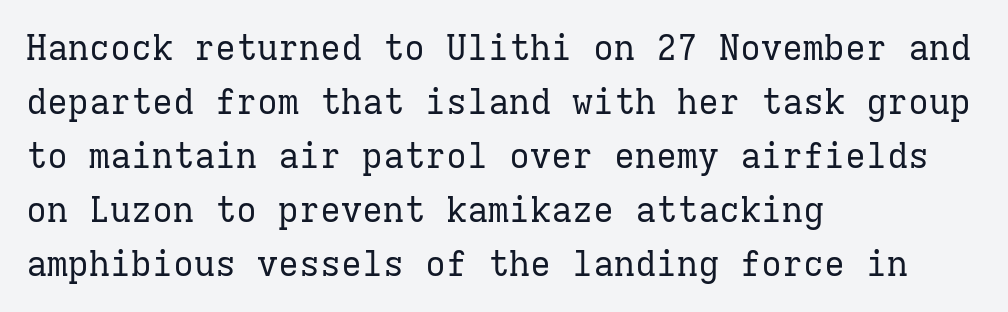
The image shows 35 px regular-weight serif type, upright, monospaced; set left-aligned, normal line spacing (1.54x), normal letter spacing, not underlined; low stroke contrast and a medium x-height.
